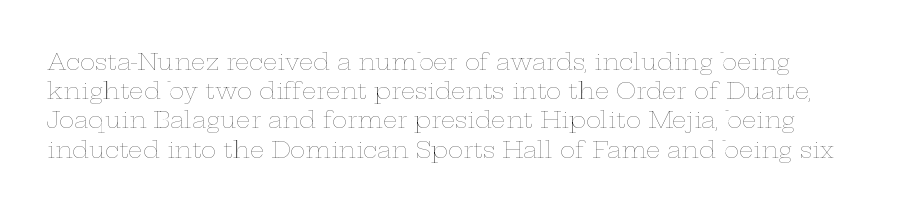
The image shows 23 px text type, upright; set normal line spacing (1.27x), normal letter spacing, not underlined.
